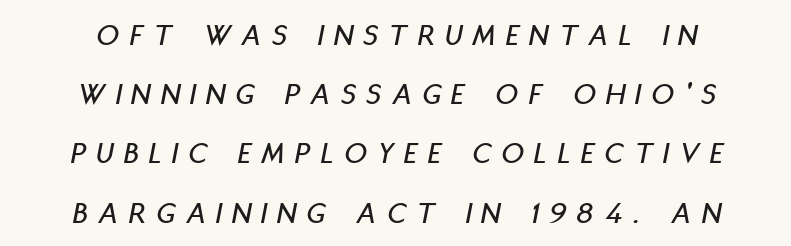
Q: Is the text italic (slanted)? A: Yes, it leans right by about 11 degrees.
Q: Is the text underlined? A: No.
Q: How is the paragraph aligned? A: Centered.
Q: Is the spacing between letters normal or unusually wide? A: Unusually wide.
Q: Is the spacing between lines tight, normal or loose? A: Loose.
Q: Width (condensed, normal, or wide)? A: Condensed.
Q: Stroke contrast? A: Low.
Q: x-height? A: Large.
Q: Monospaced? A: No.
